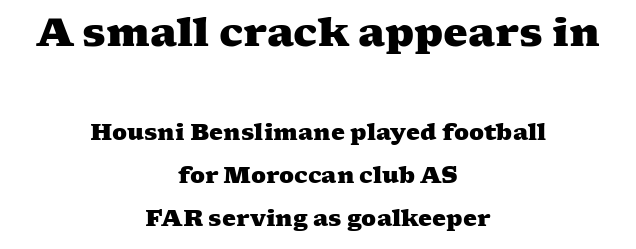
Typesetter's note: full bold, strokes at maximum text heaviness. Larger block? The one above; the one below is distinctly smaller. Serif or sans? Serif — the stroke terminals have little feet. Horizontal alignment here is central, giving a formal, balanced look. Default kerning and tracking; the words read as compact shapes. Descenders are the only things crossing below the line.
